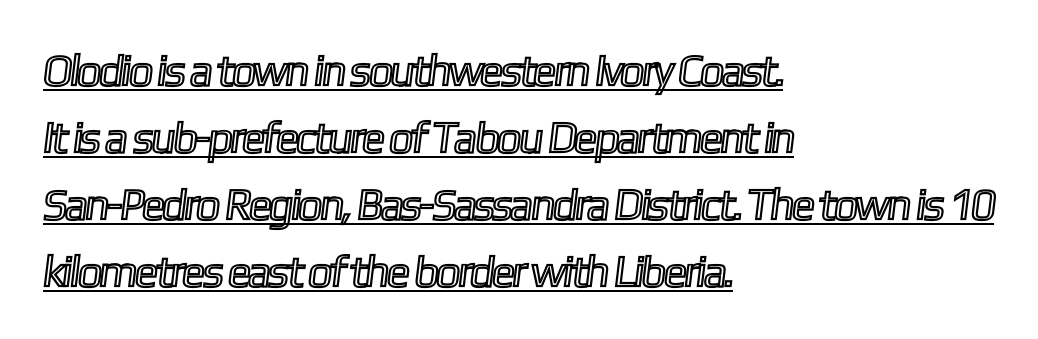
{"width": "condensed", "x_height": "medium", "monospaced": "no", "underline": "yes", "align": "left", "line_spacing": "normal", "line_spacing_ratio": 1.52, "letter_spacing": "normal", "letter_spacing_em": 0.0, "glyph_px": 44}
